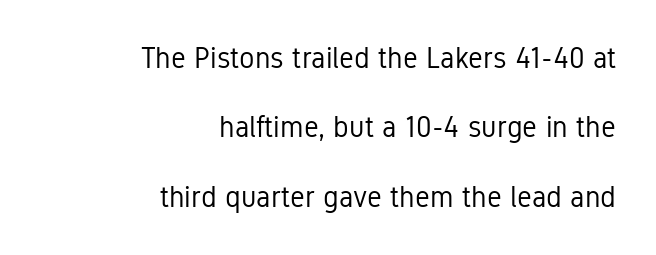
Q: Is the text bold? A: No.
Q: Is the text italic (slanted)? A: No, it is upright.
Q: Is the typeface a serif or a sans-serif typeface? A: Sans-serif.
Q: Is the text underlined? A: No.
Q: How is the paragraph aligned? A: Right-aligned.
Q: Is the spacing between letters normal or unusually wide? A: Normal.
Q: Is the spacing between lines tight, normal or loose? A: Loose.
Q: Width (condensed, normal, or wide)? A: Condensed.
Q: Stroke contrast? A: Low.
Q: x-height? A: Medium.
Q: Monospaced? A: No.
